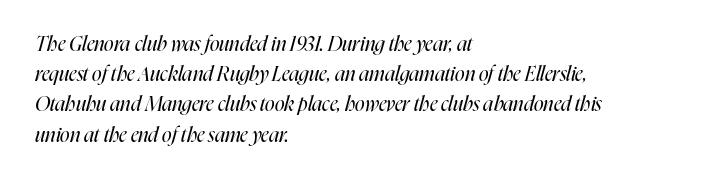
The image shows 20 px text type, italic (leaning right); set left-aligned, normal line spacing (1.51x), normal letter spacing, not underlined.
